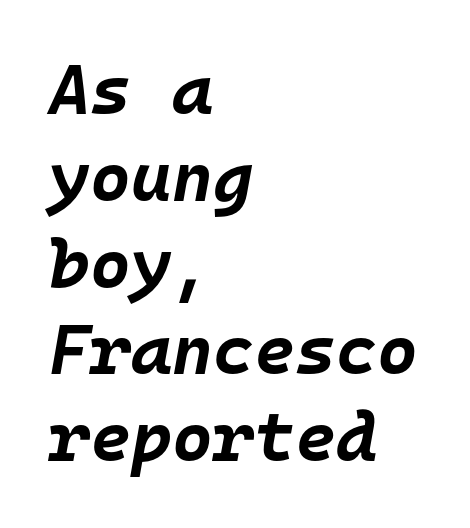
These lines are set flush left with a ragged right edge. Clear beneath every line of the passage. The rendering uses a bold face; every stroke is thick and dark. Letter spacing: default. The specimen reads as italic at a glance. Here the designer chose a console-style face with uniform glyph widths.
